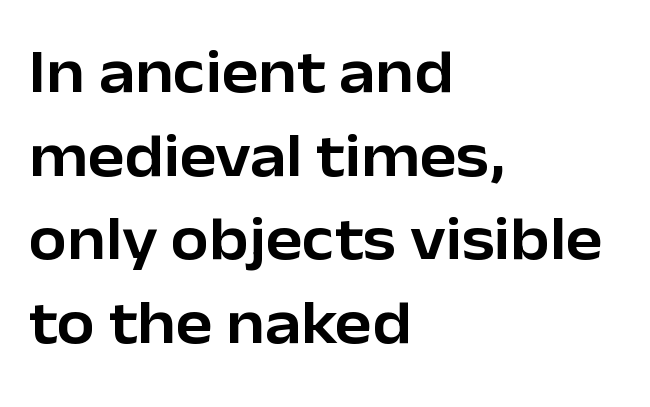
{"serif": "no", "italic": "no", "width": "normal", "stroke_contrast": "low", "x_height": "medium", "monospaced": "no", "underline": "no", "align": "left", "line_spacing": "normal", "line_spacing_ratio": 1.37, "letter_spacing": "normal", "letter_spacing_em": 0.0, "glyph_px": 61}
